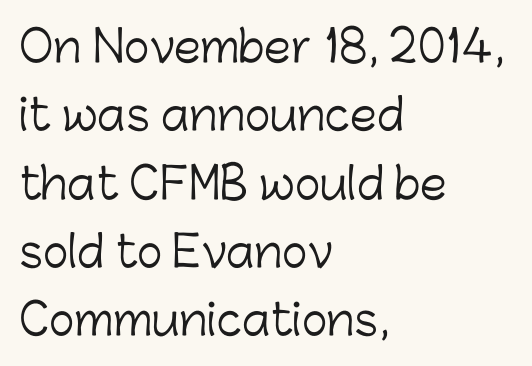
The line-height multiplier appears to be the usual default. The passage shown is typed in a proportional face where columns would drift. This is roman type, the default non-slanted kind. Line beginnings align vertically; line endings do not. Bare-footed words on every line. The glyphs in this specimen are sans serif.
